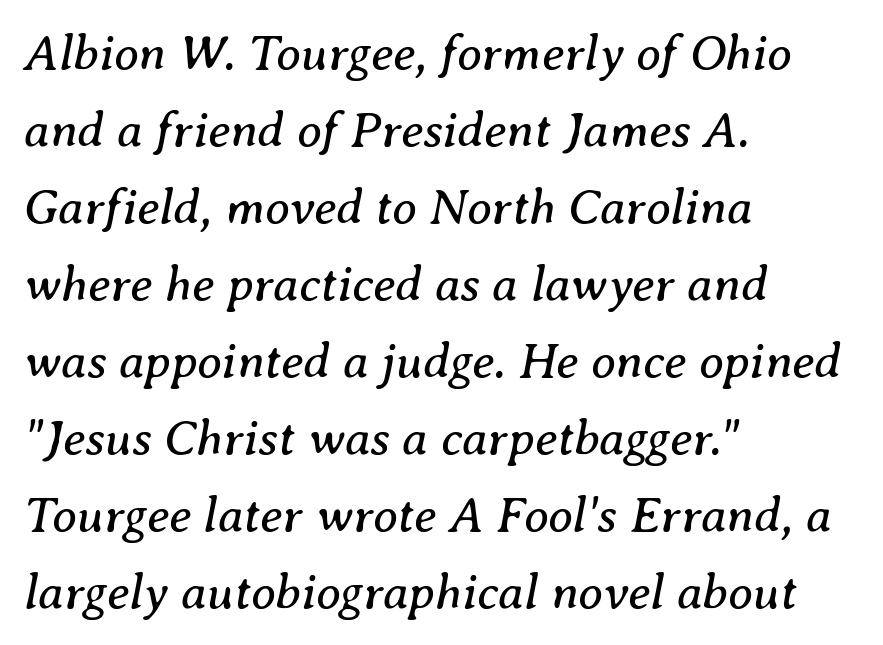
Q: Is the text bold? A: No.
Q: Is the text italic (slanted)? A: Yes, it leans right by about 8 degrees.
Q: Is the typeface a serif or a sans-serif typeface? A: Serif.
Q: Is the text underlined? A: No.
Q: How is the paragraph aligned? A: Left-aligned.
Q: Is the spacing between letters normal or unusually wide? A: Normal.
Q: Is the spacing between lines tight, normal or loose? A: Normal.
Q: Width (condensed, normal, or wide)? A: Normal.
Q: Stroke contrast? A: Medium.
Q: x-height? A: Medium.
Q: Monospaced? A: No.
